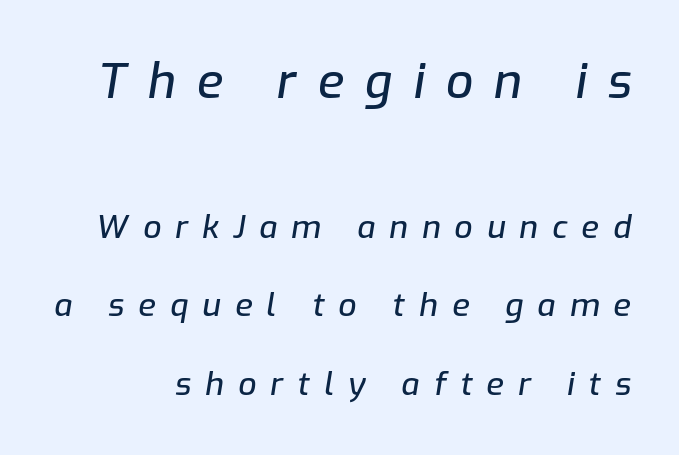
Q: Is the text italic (slanted)? A: Yes, it leans right by about 9 degrees.
Q: Is the text underlined? A: No.
Q: Is the spacing between letters normal or unusually wide? A: Unusually wide.
Q: Is the spacing between lines tight, normal or loose? A: Loose.
Q: Which block of text is set in a larger size, the first (top) or the second (bottom)? A: The first (top) one.
Q: Width (condensed, normal, or wide)? A: Normal.
Q: Stroke contrast? A: Low.
Q: x-height? A: Medium.
Q: Monospaced? A: No.
